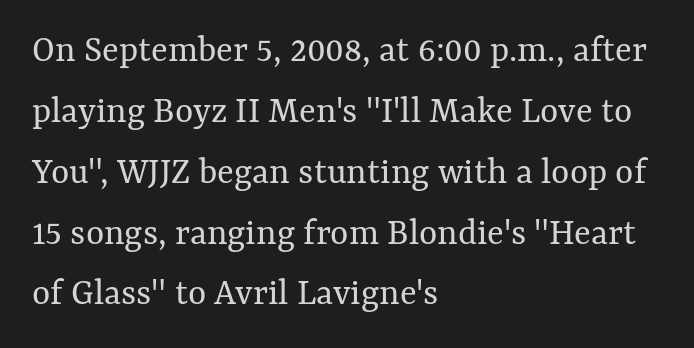
Q: Is the text bold? A: No.
Q: Is the text italic (slanted)? A: No, it is upright.
Q: Is the text underlined? A: No.
Q: How is the paragraph aligned? A: Left-aligned.
Q: Is the spacing between letters normal or unusually wide? A: Normal.
Q: Is the spacing between lines tight, normal or loose? A: Normal.
Q: Width (condensed, normal, or wide)? A: Normal.
Q: Stroke contrast? A: Medium.
Q: x-height? A: Medium.
Q: Monospaced? A: No.
